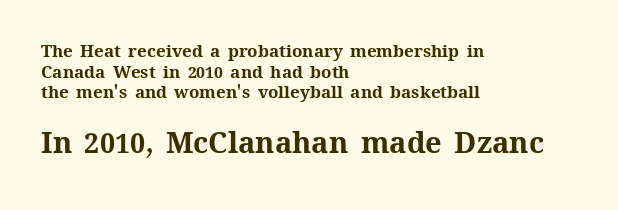
The image shows 29 px bold type, upright; set left-aligned, line spacing 1.22x, normal letter spacing, not underlined; the second (bottom) block is 1.71x larger; medium stroke contrast and a medium x-height.
